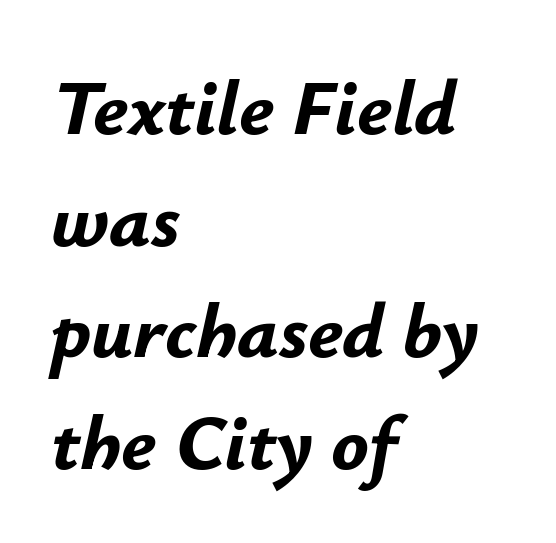
Emphasis by weight is at full strength: bold. Observe the lean: these are italic letterforms. This rendering uses left alignment, leaving the right contour irregular. The line texture is even and compact thanks to regular tracking. This sample has the flowing, uneven cadence of proportional lettering. The specimen omits any rule beneath the text block's lines.
